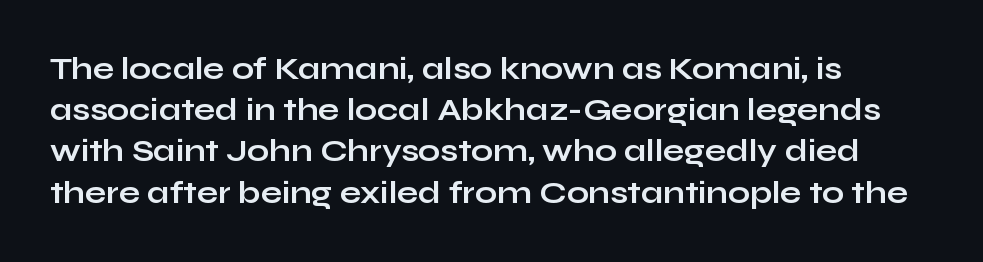
The image shows 31 px bold, wide sans-serif type, upright; set left-aligned, normal line spacing (1.33x), normal letter spacing, not underlined; low stroke contrast and a medium x-height.
